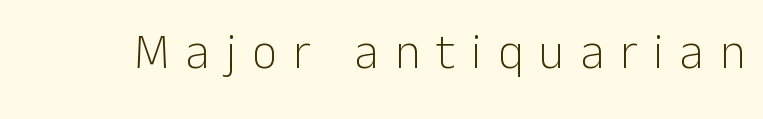
Q: Is the text bold? A: No.
Q: Is the text italic (slanted)? A: No, it is upright.
Q: Is the typeface a serif or a sans-serif typeface? A: Sans-serif.
Q: Is the text underlined? A: No.
Q: Is the spacing between letters normal or unusually wide? A: Unusually wide.
Q: Width (condensed, normal, or wide)? A: Normal.
Q: Stroke contrast? A: Low.
Q: x-height? A: Medium.
Q: Monospaced? A: No.
